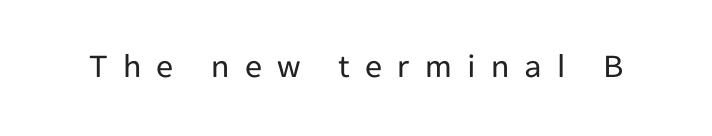
{"serif": "no", "italic": "no", "bold": "no", "weight": "regular", "width": "normal", "stroke_contrast": "low", "x_height": "medium", "monospaced": "no", "underline": "no", "letter_spacing": "wide", "letter_spacing_em": 0.45, "glyph_px": 34}
